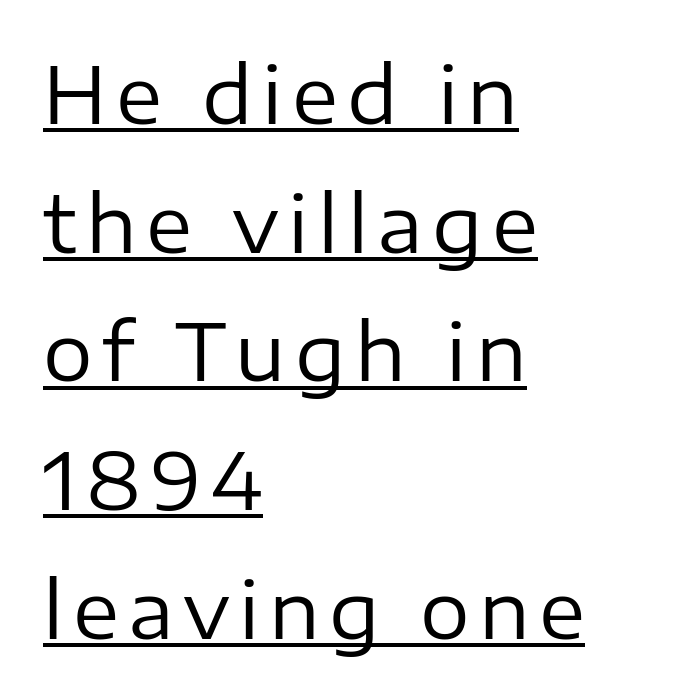
The image shows 78 px regular-weight sans-serif type, upright; set left-aligned, normal line spacing (1.65x), underlined; low stroke contrast and a medium x-height.
